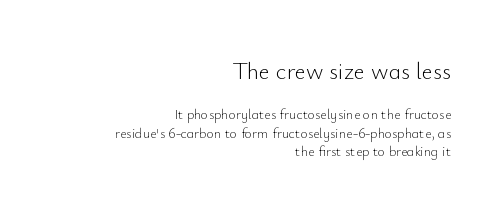
The image shows 24 px text type, upright; set right-aligned, normal line spacing (1.33x), normal letter spacing, not underlined; the first (top) block is 1.71x larger.
